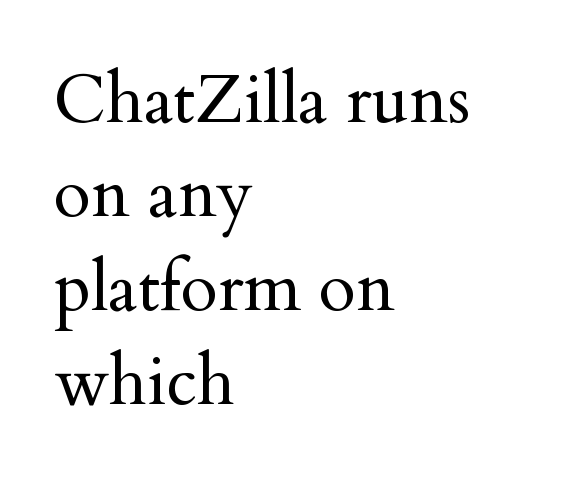
{"serif": "yes", "italic": "no", "bold": "no", "weight": "regular", "width": "normal", "stroke_contrast": "medium", "x_height": "small", "monospaced": "no", "underline": "no", "align": "left", "line_spacing": "normal", "line_spacing_ratio": 1.38, "letter_spacing": "normal", "letter_spacing_em": 0.0, "glyph_px": 68}
